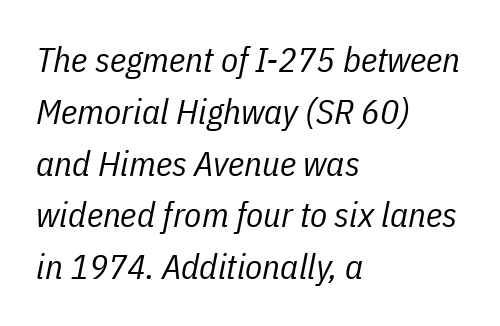
Q: Is the text bold? A: No.
Q: Is the text italic (slanted)? A: Yes, it leans right by about 11 degrees.
Q: Is the text underlined? A: No.
Q: How is the paragraph aligned? A: Left-aligned.
Q: Is the spacing between letters normal or unusually wide? A: Normal.
Q: Is the spacing between lines tight, normal or loose? A: Normal.
Q: Width (condensed, normal, or wide)? A: Condensed.
Q: Stroke contrast? A: Low.
Q: x-height? A: Medium.
Q: Monospaced? A: No.
